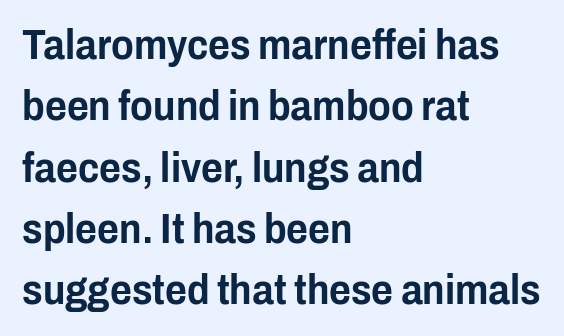
{"serif": "no", "italic": "no", "width": "condensed", "stroke_contrast": "low", "x_height": "medium", "monospaced": "no", "underline": "no", "align": "left", "line_spacing": "normal", "line_spacing_ratio": 1.46, "letter_spacing": "normal", "letter_spacing_em": 0.0, "glyph_px": 42}
